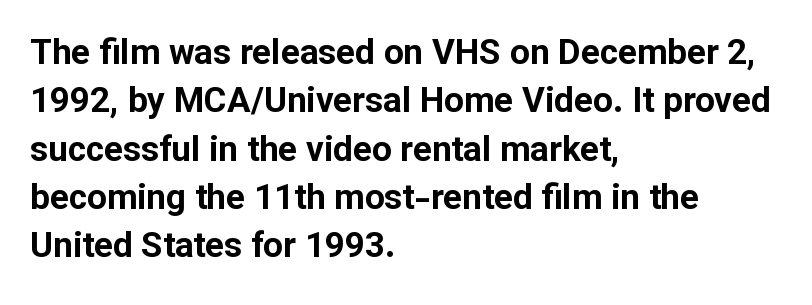
Q: Is the text bold? A: Yes.
Q: Is the text italic (slanted)? A: No, it is upright.
Q: Is the typeface a serif or a sans-serif typeface? A: Sans-serif.
Q: Is the text underlined? A: No.
Q: How is the paragraph aligned? A: Left-aligned.
Q: Is the spacing between letters normal or unusually wide? A: Normal.
Q: Is the spacing between lines tight, normal or loose? A: Normal.
Q: Width (condensed, normal, or wide)? A: Normal.
Q: Stroke contrast? A: Low.
Q: x-height? A: Medium.
Q: Monospaced? A: No.
